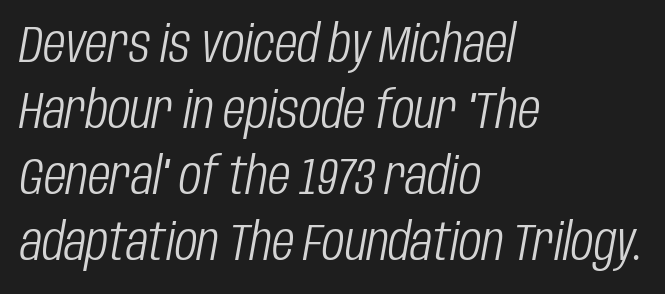
Q: Is the text bold? A: No.
Q: Is the text italic (slanted)? A: Yes, it leans right by about 10 degrees.
Q: Is the text underlined? A: No.
Q: How is the paragraph aligned? A: Left-aligned.
Q: Is the spacing between letters normal or unusually wide? A: Normal.
Q: Is the spacing between lines tight, normal or loose? A: Normal.
Q: Width (condensed, normal, or wide)? A: Condensed.
Q: Stroke contrast? A: Low.
Q: x-height? A: Large.
Q: Monospaced? A: No.
